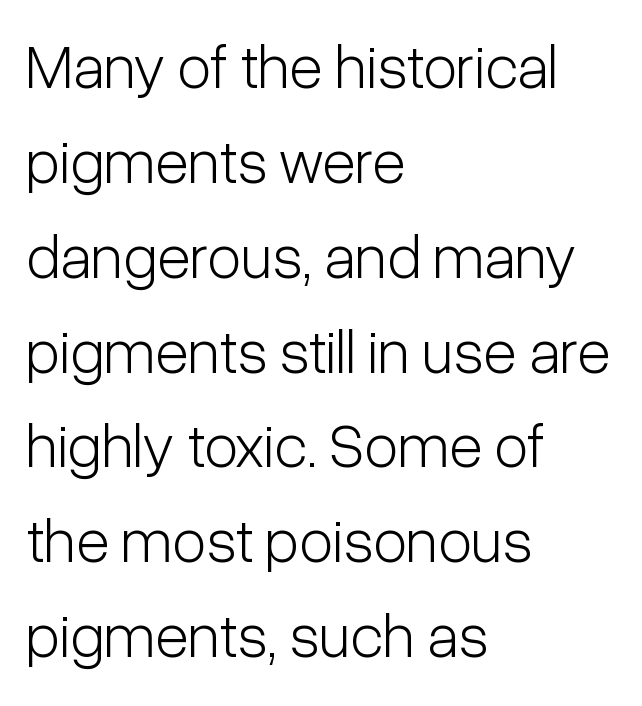
{"serif": "no", "italic": "no", "bold": "no", "weight": "light", "width": "condensed", "stroke_contrast": "low", "x_height": "medium", "monospaced": "no", "underline": "no", "align": "left", "line_spacing": "normal", "line_spacing_ratio": 1.53, "letter_spacing": "normal", "letter_spacing_em": 0.0, "glyph_px": 62}
